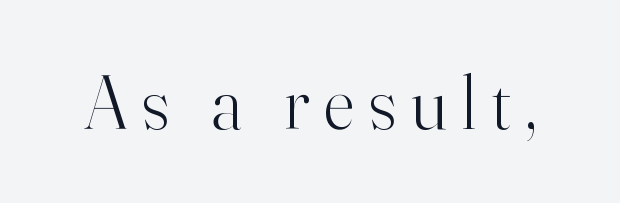
The font family rendered here belongs to the serif group. Looks like regular typesetting: each glyph gets only the width it needs. The axis of the letterforms is exactly vertical. Descenders hang freely into open space. Nothing heavy about these letters — not bold at all.
